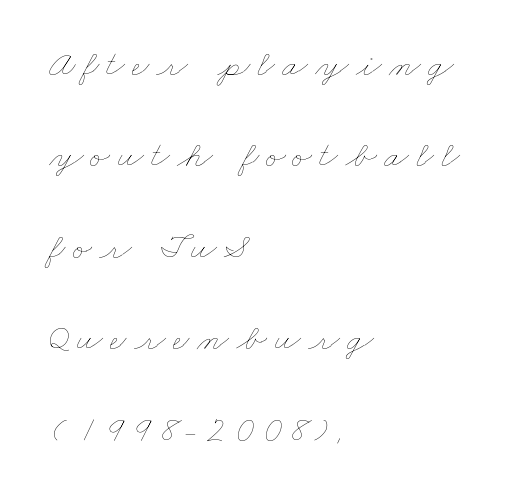
{"bold": "no", "weight": "thin", "width": "wide", "stroke_contrast": "low", "x_height": "small", "monospaced": "no", "underline": "no", "align": "left", "line_spacing": "loose", "line_spacing_ratio": 2.47, "glyph_px": 37}
